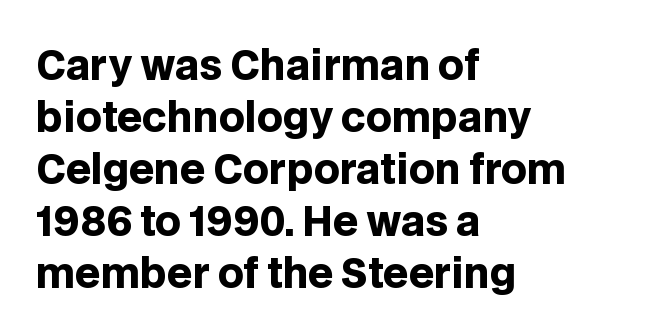
The image shows 40 px heavy sans-serif type, upright; set left-aligned, normal line spacing (1.3x), normal letter spacing, not underlined; low stroke contrast and a large x-height.
